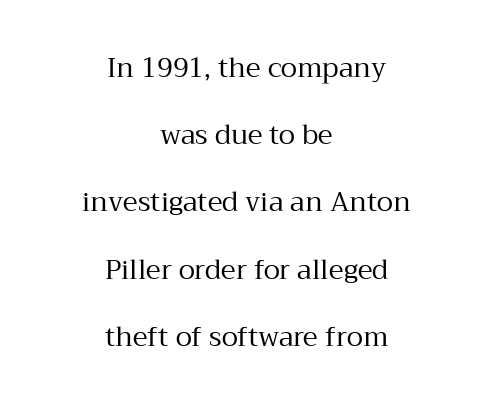
Q: Is the text bold? A: No.
Q: Is the text italic (slanted)? A: No, it is upright.
Q: Is the text underlined? A: No.
Q: How is the paragraph aligned? A: Centered.
Q: Is the spacing between letters normal or unusually wide? A: Normal.
Q: Is the spacing between lines tight, normal or loose? A: Loose.
